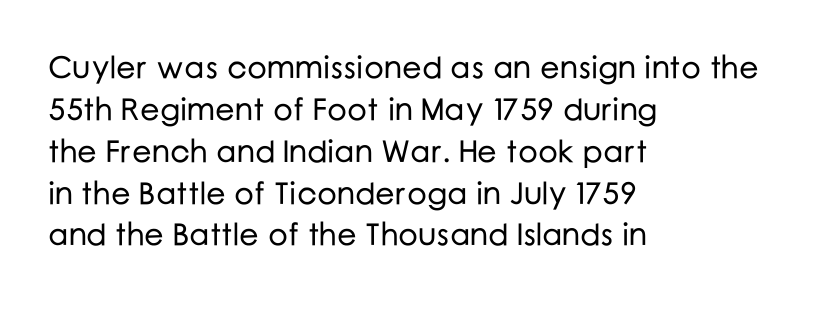
{"serif": "no", "italic": "no", "width": "normal", "stroke_contrast": "low", "x_height": "medium", "monospaced": "no", "underline": "no", "align": "left", "line_spacing": "normal", "line_spacing_ratio": 1.35, "letter_spacing": "normal", "letter_spacing_em": 0.0, "glyph_px": 31}
